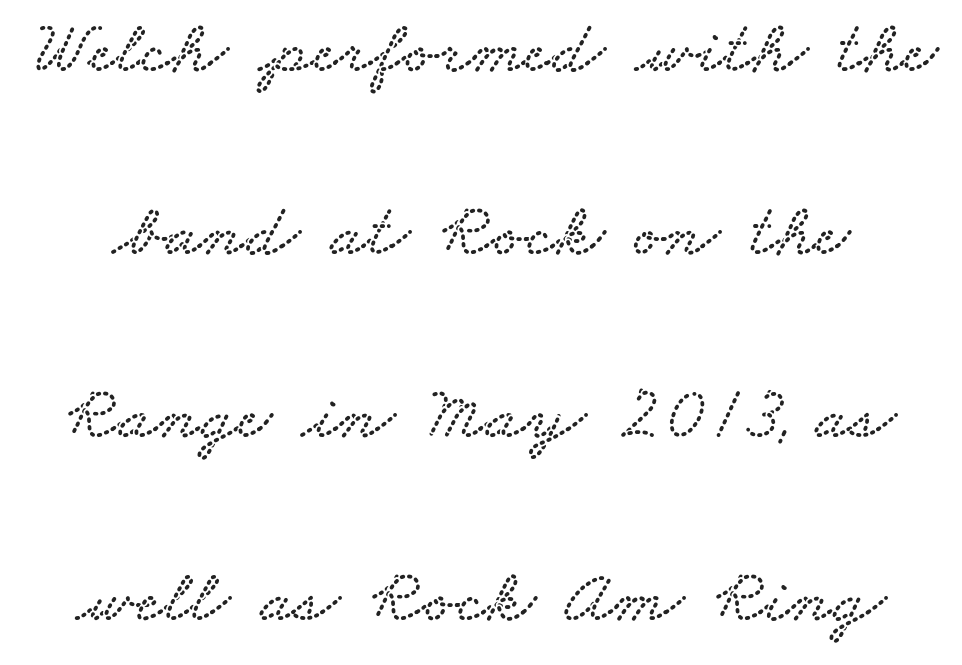
{"serif": "yes", "width": "wide", "stroke_contrast": "low", "x_height": "small", "monospaced": "no", "underline": "no", "line_spacing": "loose", "line_spacing_ratio": 2.44, "letter_spacing": "normal", "letter_spacing_em": 0.0, "glyph_px": 75}
